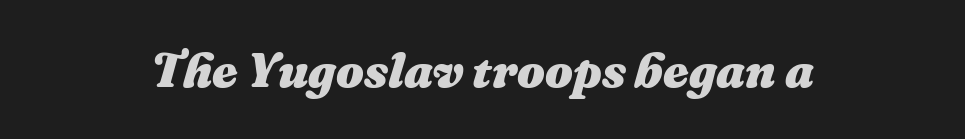
The lines are quadded center. Typographic density is high because the face is bold. Is this a fixed-width face? No — the glyphs have proportional, varying widths. A bare baseline throughout the passage. Slant detected: the letters are inclined. A typesetter would call this zero additional tracking.
